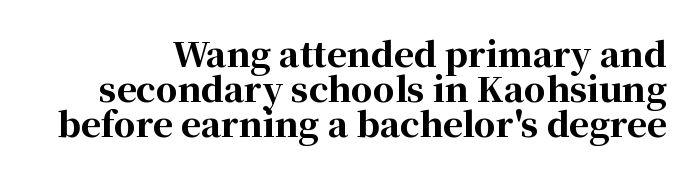
The image shows 34 px bold serif type, upright; set tight line spacing (1.03x), normal letter spacing, not underlined; high stroke contrast and a medium x-height.
